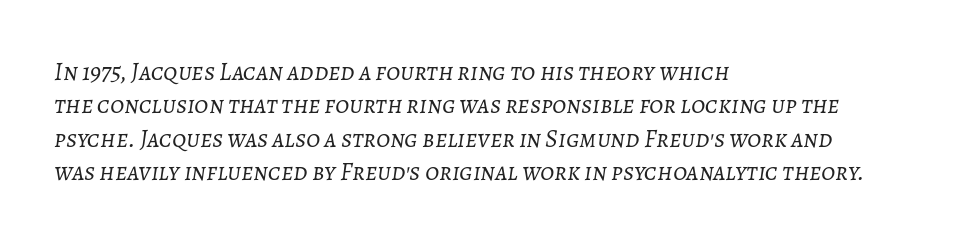
The image shows 25 px text type, italic (leaning right); set left-aligned, normal line spacing (1.34x), normal letter spacing, not underlined.
